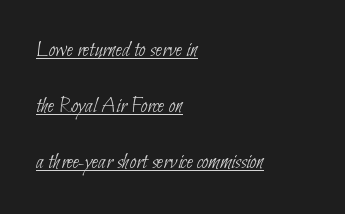
{"bold": "no", "underline": "yes", "align": "left", "line_spacing": "loose", "line_spacing_ratio": 2.43, "letter_spacing": "normal", "letter_spacing_em": 0.0, "glyph_px": 23}
